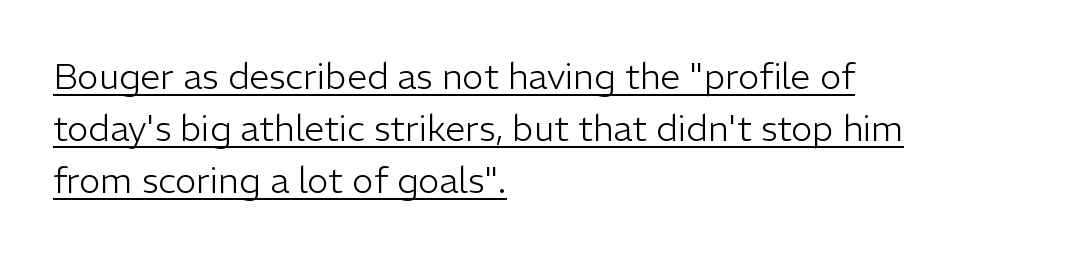
{"serif": "no", "italic": "no", "bold": "no", "weight": "light", "width": "normal", "stroke_contrast": "low", "x_height": "medium", "monospaced": "no", "underline": "yes", "align": "left", "line_spacing": "normal", "line_spacing_ratio": 1.45, "letter_spacing": "normal", "letter_spacing_em": 0.0, "glyph_px": 36}
